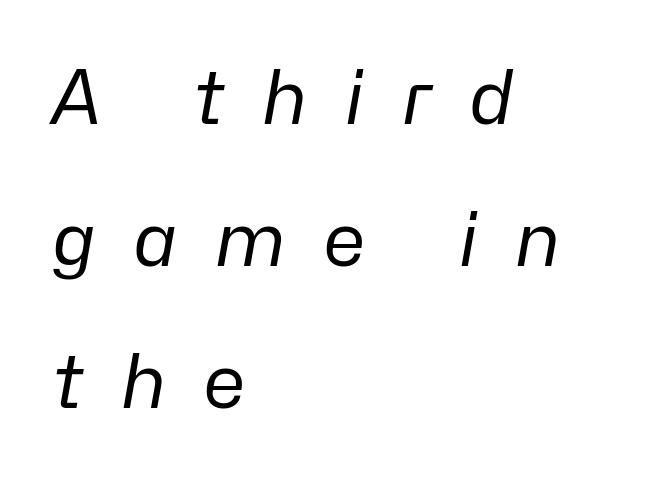
Looks like regular typesetting: each glyph gets only the width it needs. Stems and bowls with no extra thickness — not bold. The specimen reads as italic at a glance. Descenders hang freely into open space. Someone cranked the tracking dial way up on this one. Does the copy run flush right? No — it runs flush left.
